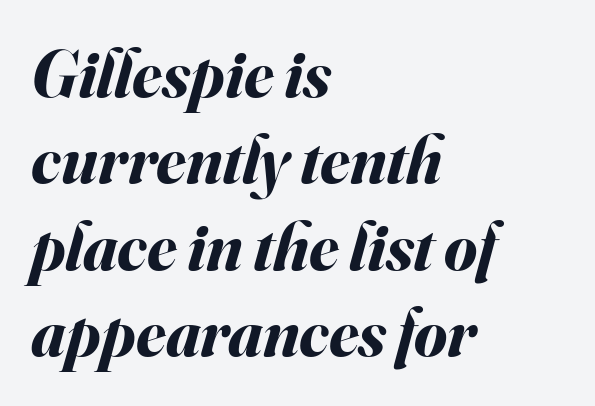
{"italic": "yes", "lean": "right", "slant_degrees": 16, "bold": "yes", "weight": "bold", "width": "normal", "stroke_contrast": "medium", "x_height": "small", "monospaced": "no", "underline": "no", "align": "left", "line_spacing": "normal", "line_spacing_ratio": 1.29, "letter_spacing": "normal", "letter_spacing_em": 0.0, "glyph_px": 67}
